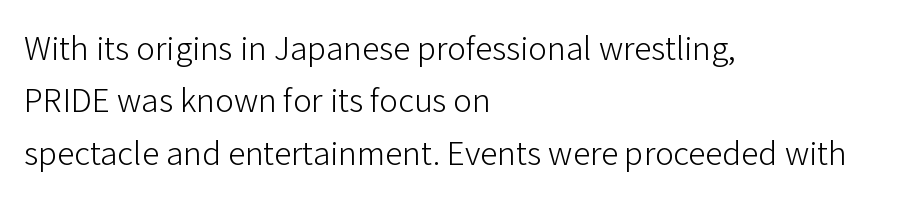
This reads as an unemphasized weight, regular at the heaviest. Do the letters lean? They stand straight. This rendering uses left alignment, leaving the right contour irregular. Caption: standard tracking, unaltered. The space between consecutive lines is moderate.
